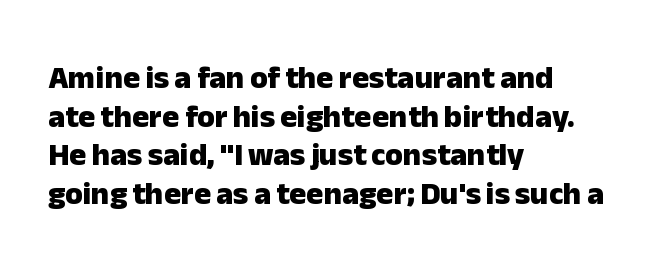
{"serif": "no", "italic": "no", "bold": "yes", "weight": "heavy", "width": "normal", "stroke_contrast": "low", "x_height": "medium", "monospaced": "no", "underline": "no", "align": "left", "line_spacing_ratio": 1.21, "letter_spacing": "normal", "letter_spacing_em": 0.0, "glyph_px": 32}
